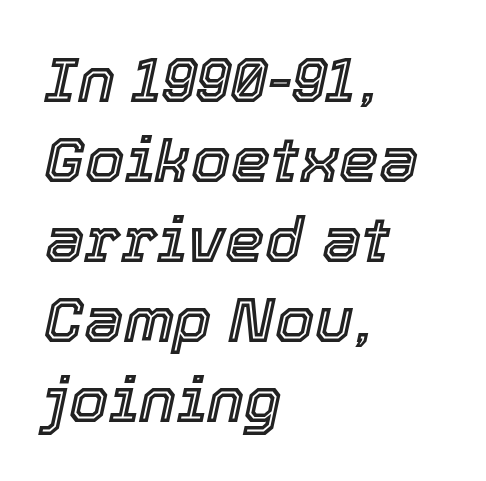
The image shows 63 px text type, italic (leaning right); set left-aligned, normal line spacing (1.27x), normal letter spacing, not underlined; a medium x-height.
